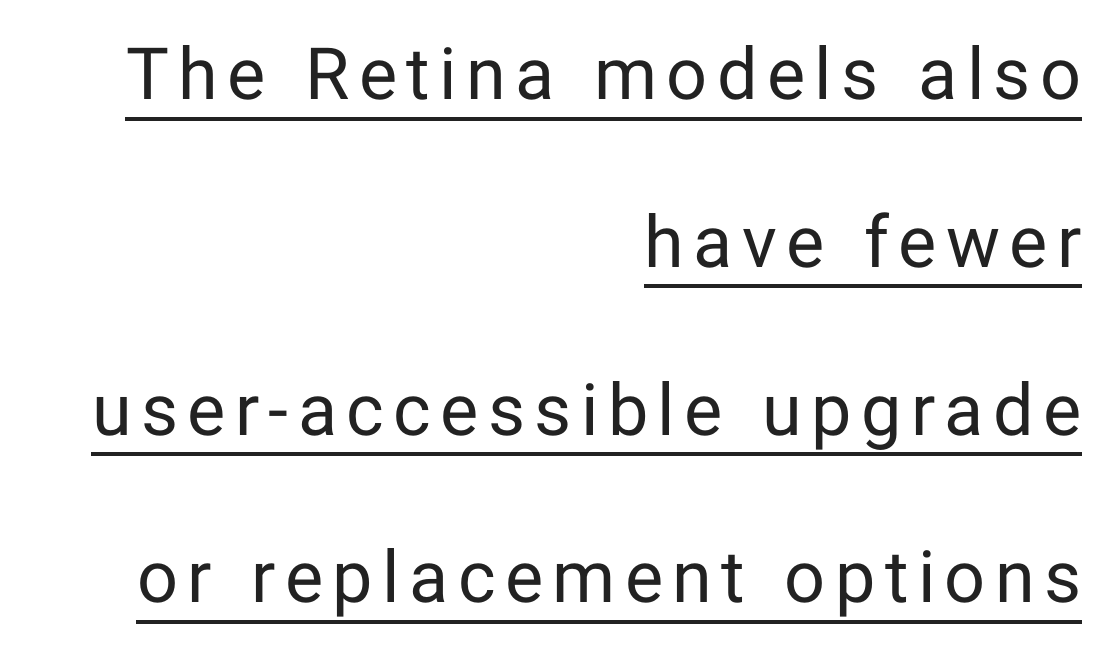
{"serif": "no", "italic": "no", "bold": "no", "weight": "regular", "width": "normal", "stroke_contrast": "low", "x_height": "medium", "monospaced": "no", "underline": "yes", "align": "right", "line_spacing": "loose", "line_spacing_ratio": 2.33, "glyph_px": 72}
